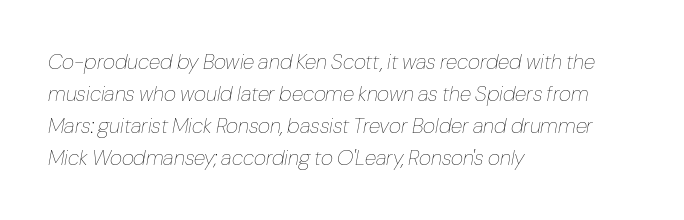
{"italic": "yes", "lean": "right", "slant_degrees": 10, "bold": "no", "underline": "no", "align": "left", "line_spacing": "normal", "line_spacing_ratio": 1.52, "letter_spacing": "normal", "letter_spacing_em": 0.0, "glyph_px": 21}
